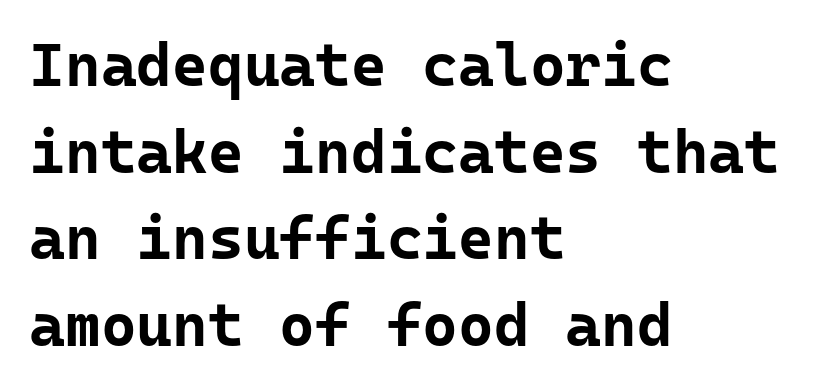
This block has exactly the height ordinary leading produces. Do the characters align in a grid? Yes, the font is monospaced. Do the letters lean? They stand straight. Horizontally, the lines are justified to the leading edge only. You can tell from the bare stems that sans-serif type was used.
